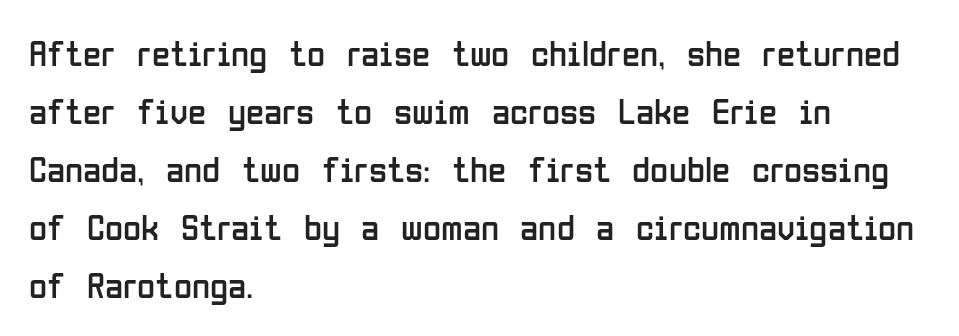
{"serif": "no", "italic": "no", "bold": "no", "weight": "regular", "width": "condensed", "stroke_contrast": "low", "x_height": "medium", "monospaced": "no", "underline": "no", "align": "left", "line_spacing": "normal", "line_spacing_ratio": 1.57, "letter_spacing": "normal", "letter_spacing_em": 0.0, "glyph_px": 37}
